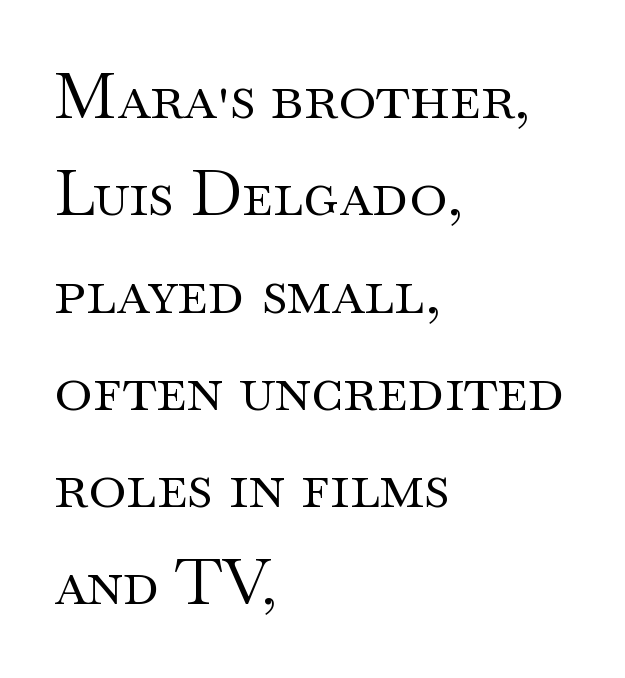
Q: Is the text bold? A: No.
Q: Is the text italic (slanted)? A: No, it is upright.
Q: Is the typeface a serif or a sans-serif typeface? A: Serif.
Q: Is the text underlined? A: No.
Q: How is the paragraph aligned? A: Left-aligned.
Q: Is the spacing between letters normal or unusually wide? A: Normal.
Q: Is the spacing between lines tight, normal or loose? A: Normal.
Q: Width (condensed, normal, or wide)? A: Wide.
Q: Stroke contrast? A: Medium.
Q: x-height? A: Small.
Q: Monospaced? A: No.
